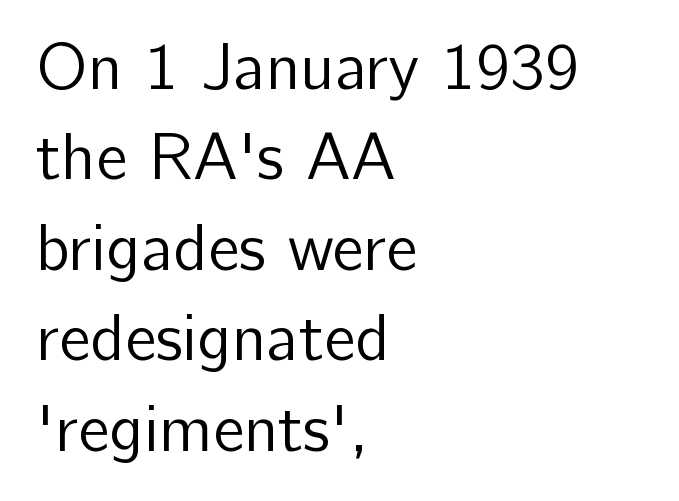
{"serif": "no", "italic": "no", "bold": "no", "weight": "regular", "width": "normal", "stroke_contrast": "low", "x_height": "medium", "monospaced": "no", "underline": "no", "align": "left", "line_spacing": "normal", "line_spacing_ratio": 1.37, "letter_spacing": "normal", "letter_spacing_em": 0.0, "glyph_px": 66}
